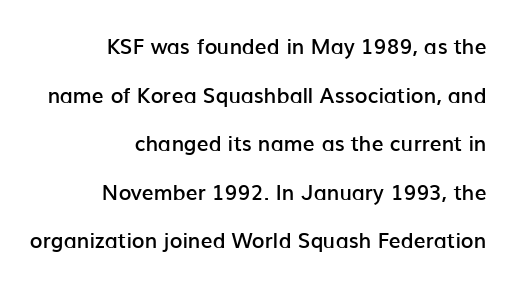
{"italic": "no", "bold": "semi", "underline": "no", "align": "right", "line_spacing": "loose", "line_spacing_ratio": 2.31, "letter_spacing": "normal", "letter_spacing_em": 0.0, "glyph_px": 21}
